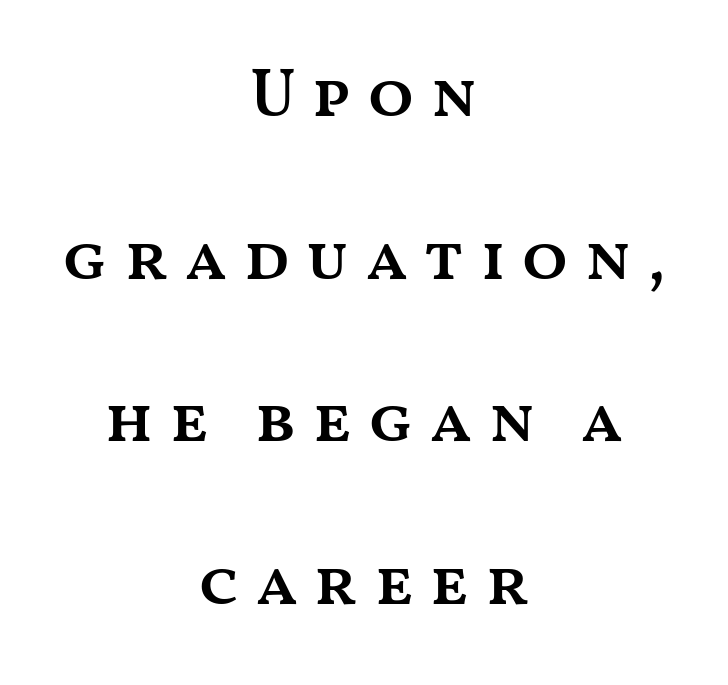
The image shows 68 px semibold, wide type, upright; set centered, loose line spacing (2.39x), unusually wide letter spacing (+0.22 em), not underlined; medium stroke contrast and a medium x-height.
